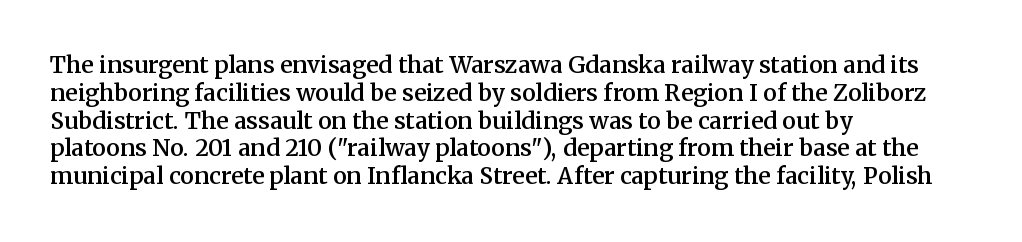
{"italic": "no", "bold": "semi", "underline": "no", "align": "left", "line_spacing_ratio": 1.21, "letter_spacing": "normal", "letter_spacing_em": 0.0, "glyph_px": 23}
